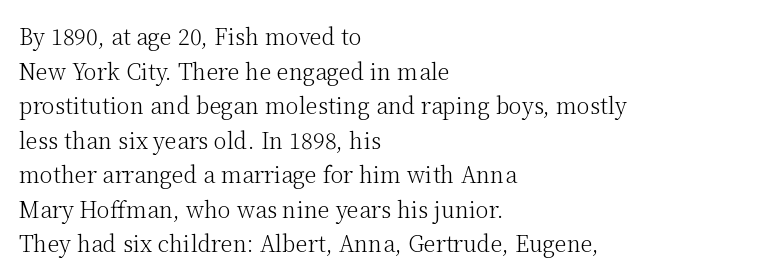
Q: Is the text bold? A: No.
Q: Is the text italic (slanted)? A: No, it is upright.
Q: Is the text underlined? A: No.
Q: How is the paragraph aligned? A: Left-aligned.
Q: Is the spacing between letters normal or unusually wide? A: Normal.
Q: Is the spacing between lines tight, normal or loose? A: Normal.
